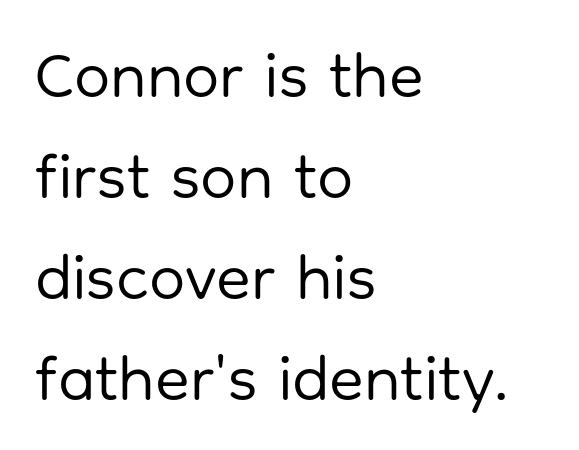
{"serif": "no", "italic": "no", "bold": "no", "weight": "regular", "width": "normal", "stroke_contrast": "low", "x_height": "medium", "monospaced": "no", "underline": "no", "align": "left", "line_spacing": "normal", "line_spacing_ratio": 1.58, "letter_spacing": "normal", "letter_spacing_em": 0.0, "glyph_px": 64}
